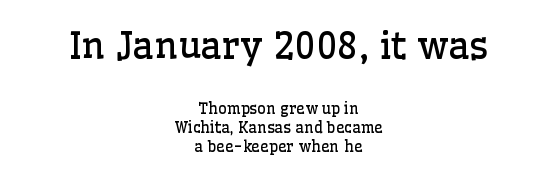
The image shows 37 px regular-weight serif type, upright; set centered, normal line spacing (1.27x), normal letter spacing, not underlined; the first (top) block is 2.47x larger; low stroke contrast and a medium x-height.
